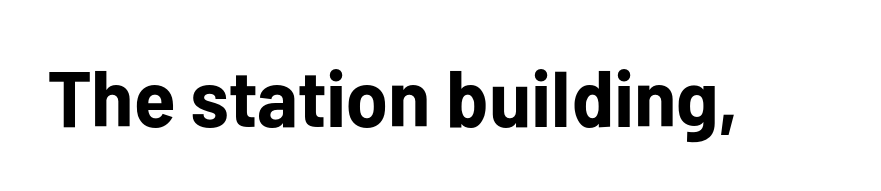
The type sits square on the baseline with zero lean. The letters advance in unequal steps, a hallmark of proportional type. A full-strength bold gives these letters their thick strokes. Serif or sans? Sans — the stroke terminals are bare. Look at the tracking — it's just the regular setting, nothing added. Each row of text sits above clean, open space.
